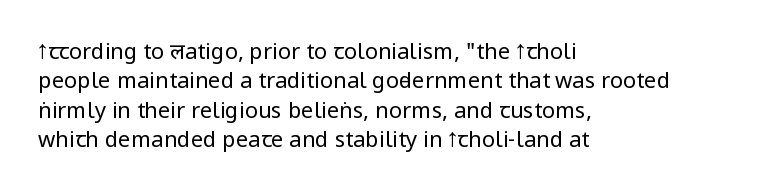
Q: Is the text bold? A: No.
Q: Is the text italic (slanted)? A: No, it is upright.
Q: Is the text underlined? A: No.
Q: How is the paragraph aligned? A: Left-aligned.
Q: Is the spacing between letters normal or unusually wide? A: Normal.
Q: Is the spacing between lines tight, normal or loose? A: Normal.
